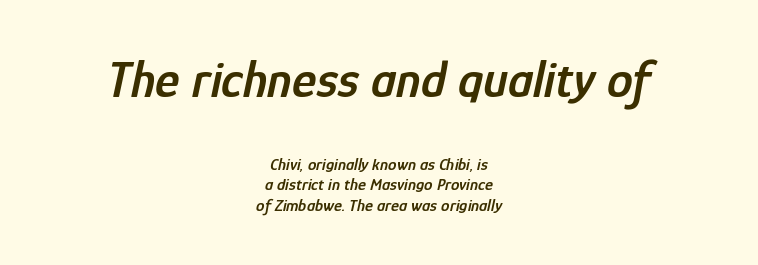
Q: Is the text bold? A: Semi-bold.
Q: Is the text italic (slanted)? A: Yes, it leans right by about 12 degrees.
Q: Is the text underlined? A: No.
Q: How is the paragraph aligned? A: Centered.
Q: Is the spacing between letters normal or unusually wide? A: Normal.
Q: Which block of text is set in a larger size, the first (top) or the second (bottom)? A: The first (top) one.
Q: Width (condensed, normal, or wide)? A: Condensed.
Q: Stroke contrast? A: Low.
Q: x-height? A: Medium.
Q: Monospaced? A: No.
